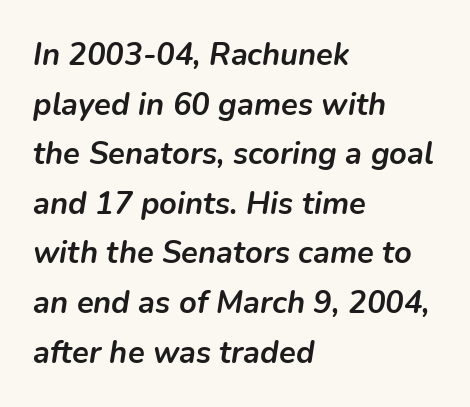
Q: Is the text bold? A: Yes.
Q: Is the text italic (slanted)? A: Yes, it leans right by about 9 degrees.
Q: Is the text underlined? A: No.
Q: How is the paragraph aligned? A: Left-aligned.
Q: Is the spacing between letters normal or unusually wide? A: Normal.
Q: Is the spacing between lines tight, normal or loose? A: Normal.
Q: Width (condensed, normal, or wide)? A: Normal.
Q: Stroke contrast? A: Low.
Q: x-height? A: Medium.
Q: Monospaced? A: No.
